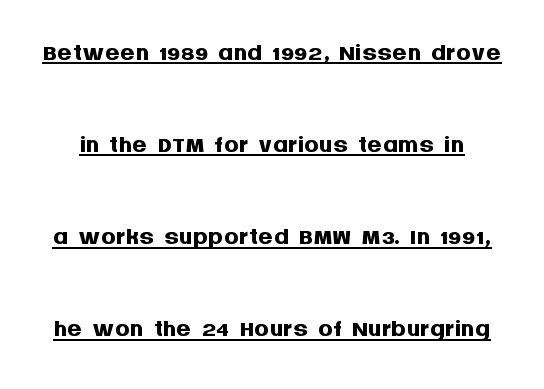
{"serif": "no", "italic": "no", "bold": "yes", "weight": "semibold", "width": "normal", "stroke_contrast": "medium", "x_height": "large", "monospaced": "no", "underline": "yes", "line_spacing": "loose", "line_spacing_ratio": 2.49, "letter_spacing": "normal", "letter_spacing_em": 0.0, "glyph_px": 37}
